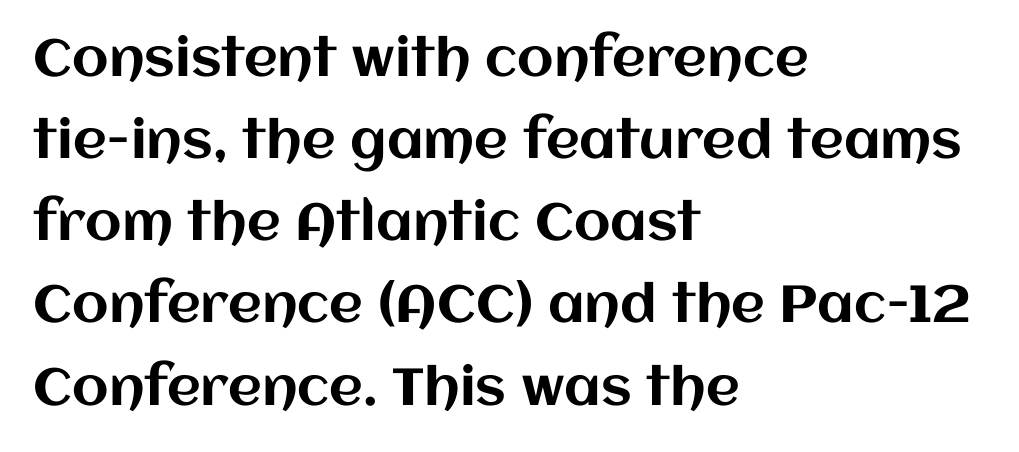
Q: Is the text italic (slanted)? A: No, it is upright.
Q: Is the text underlined? A: No.
Q: How is the paragraph aligned? A: Left-aligned.
Q: Is the spacing between letters normal or unusually wide? A: Normal.
Q: Is the spacing between lines tight, normal or loose? A: Normal.
Q: Width (condensed, normal, or wide)? A: Normal.
Q: Stroke contrast? A: Medium.
Q: x-height? A: Large.
Q: Monospaced? A: No.
